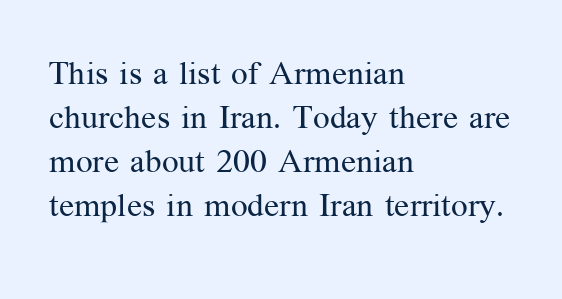
Q: Is the text bold? A: No.
Q: Is the text italic (slanted)? A: No, it is upright.
Q: Is the typeface a serif or a sans-serif typeface? A: Serif.
Q: Is the text underlined? A: No.
Q: How is the paragraph aligned? A: Left-aligned.
Q: Is the spacing between letters normal or unusually wide? A: Normal.
Q: Is the spacing between lines tight, normal or loose? A: Normal.
Q: Width (condensed, normal, or wide)? A: Normal.
Q: Stroke contrast? A: Medium.
Q: x-height? A: Medium.
Q: Monospaced? A: No.
